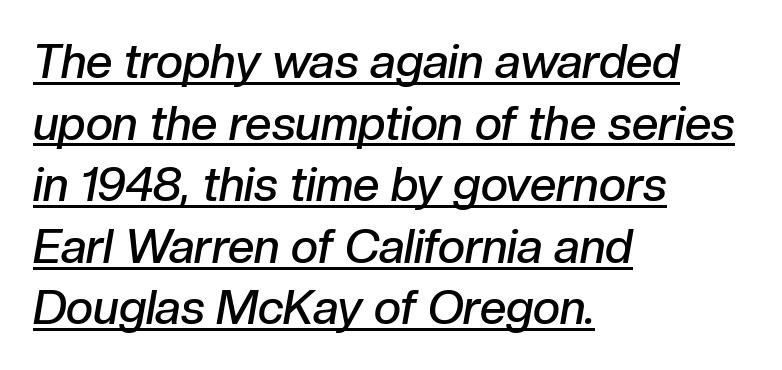
Here the designer chose a conventional face with non-uniform glyph widths. Spacing between characters is what you'd get straight out of the box. I'd describe the lettering as semibold — firm but not a full bold. You can tell it's italic because the verticals aren't actually vertical. A typographer would call this underscored text. Does the copy run flush right? No — it runs flush left.
